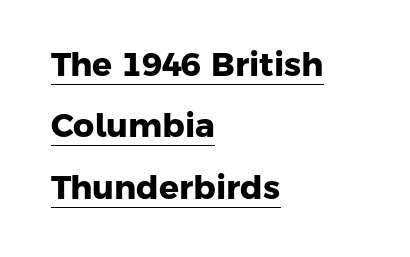
Q: Is the text bold? A: Yes.
Q: Is the typeface a serif or a sans-serif typeface? A: Sans-serif.
Q: Is the text underlined? A: Yes.
Q: How is the paragraph aligned? A: Left-aligned.
Q: Is the spacing between letters normal or unusually wide? A: Normal.
Q: Width (condensed, normal, or wide)? A: Normal.
Q: Stroke contrast? A: Low.
Q: x-height? A: Medium.
Q: Monospaced? A: No.
